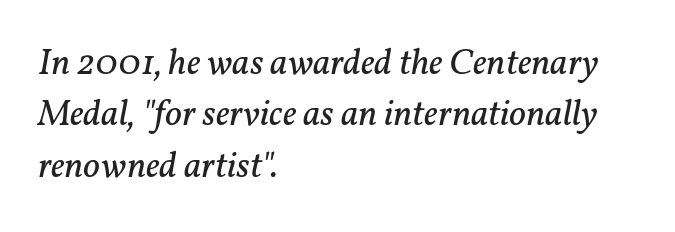
The image shows 37 px regular-weight serif type, italic (leaning right); set left-aligned, normal line spacing (1.39x), normal letter spacing, not underlined; low stroke contrast and a medium x-height.
